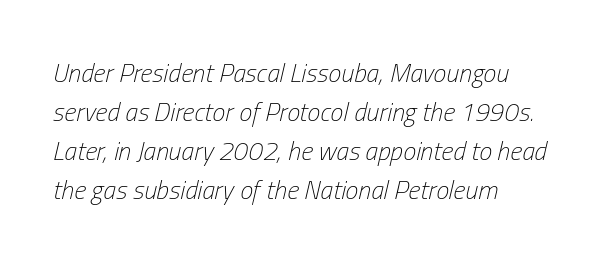
The image shows 26 px text type, italic (leaning right); set left-aligned, normal line spacing (1.5x), normal letter spacing, not underlined.
